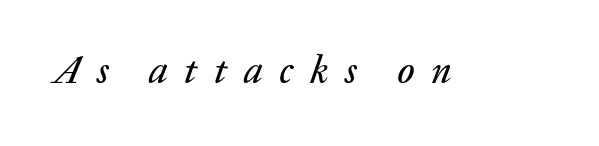
Q: Is the text italic (slanted)? A: Yes, it leans right by about 20 degrees.
Q: Is the text underlined? A: No.
Q: Is the spacing between letters normal or unusually wide? A: Unusually wide.
Q: Width (condensed, normal, or wide)? A: Normal.
Q: Stroke contrast? A: Low.
Q: x-height? A: Medium.
Q: Monospaced? A: No.
